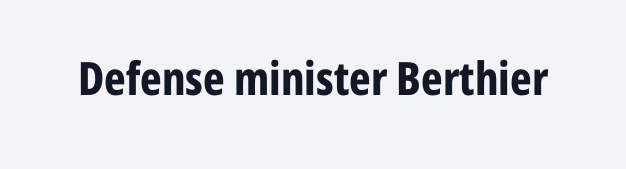
Q: Is the text bold? A: Yes.
Q: Is the text italic (slanted)? A: No, it is upright.
Q: Is the typeface a serif or a sans-serif typeface? A: Sans-serif.
Q: Is the text underlined? A: No.
Q: Is the spacing between letters normal or unusually wide? A: Normal.
Q: Width (condensed, normal, or wide)? A: Condensed.
Q: Stroke contrast? A: Low.
Q: x-height? A: Medium.
Q: Monospaced? A: No.
